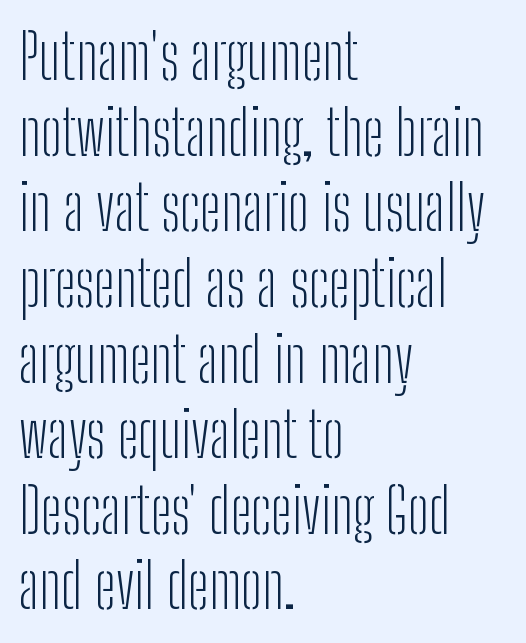
The image shows 62 px light, condensed sans-serif type, upright; set left-aligned, line spacing 1.22x, normal letter spacing, not underlined; low stroke contrast and a medium x-height.
